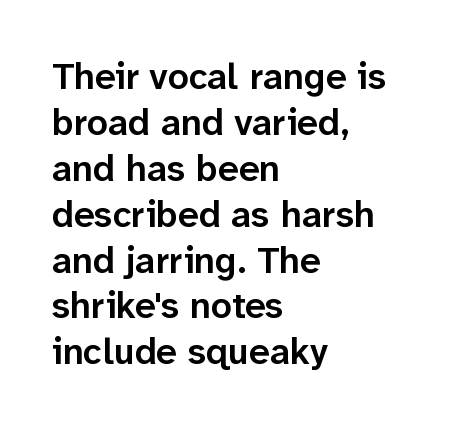
{"serif": "no", "italic": "no", "bold": "semi", "weight": "semibold", "width": "normal", "stroke_contrast": "low", "x_height": "medium", "monospaced": "no", "underline": "no", "align": "left", "line_spacing_ratio": 1.24, "letter_spacing": "normal", "letter_spacing_em": 0.0, "glyph_px": 37}
